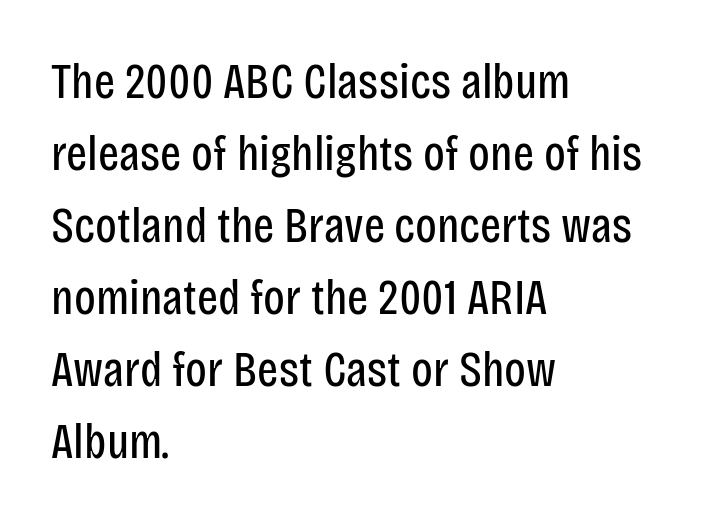
{"serif": "no", "italic": "no", "bold": "no", "weight": "regular", "width": "condensed", "stroke_contrast": "low", "x_height": "large", "monospaced": "no", "underline": "no", "align": "left", "line_spacing": "normal", "line_spacing_ratio": 1.44, "letter_spacing": "normal", "letter_spacing_em": 0.0, "glyph_px": 50}
